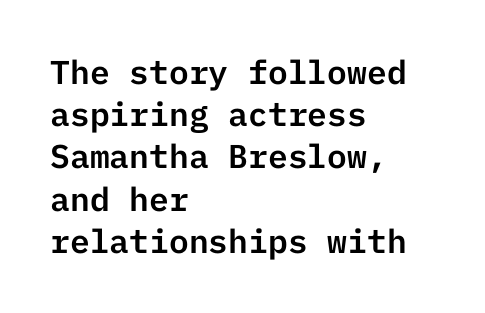
No word sits above an underline. Stroke terminals: plain, sans-serif. Which margin do the lines hug? The left one — the right edge is uneven. Each word holds together tightly as a unit, with standard inter-letter gaps.
